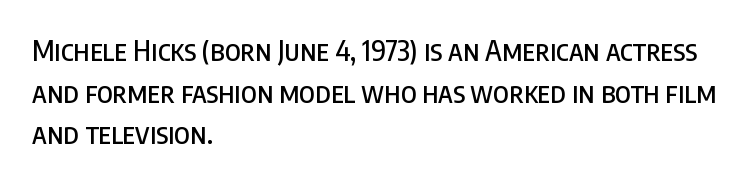
Q: Is the text italic (slanted)? A: No, it is upright.
Q: Is the typeface a serif or a sans-serif typeface? A: Sans-serif.
Q: Is the text underlined? A: No.
Q: How is the paragraph aligned? A: Left-aligned.
Q: Is the spacing between letters normal or unusually wide? A: Normal.
Q: Is the spacing between lines tight, normal or loose? A: Normal.
Q: Width (condensed, normal, or wide)? A: Condensed.
Q: Stroke contrast? A: Low.
Q: x-height? A: Large.
Q: Monospaced? A: No.
